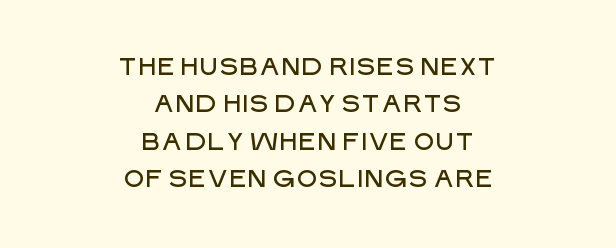
Q: Is the text italic (slanted)? A: No, it is upright.
Q: Is the text underlined? A: No.
Q: How is the paragraph aligned? A: Centered.
Q: Is the spacing between letters normal or unusually wide? A: Normal.
Q: Is the spacing between lines tight, normal or loose? A: Normal.
